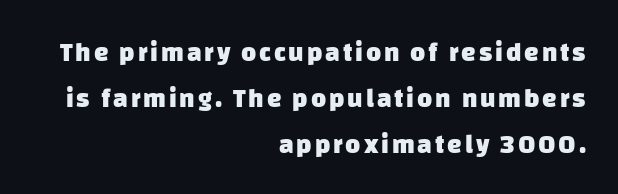
The gap between lines stays unmarked. Compared with an ordinary text face, these strokes are far heavier — a full bold. A flush-right, rag-left setting is used for this passage.
